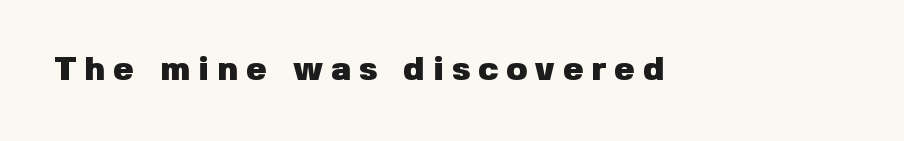
Set as a true bold cut, around the 700 mark. You could only call the tracking loose — the letters float apart. Here the designer chose a conventional face with non-uniform glyph widths. Note: no serifs on the glyphs. Letters rest on an invisible, unmarked baseline. Every character sits straight up, as roman type does.
